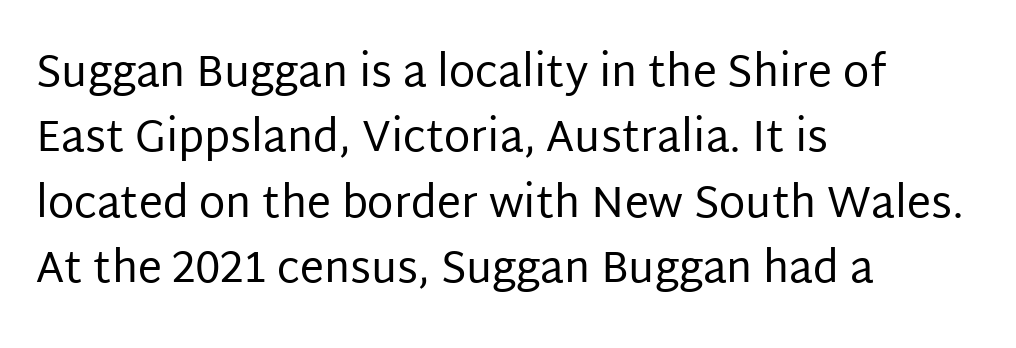
Q: Is the text bold? A: No.
Q: Is the text italic (slanted)? A: No, it is upright.
Q: Is the typeface a serif or a sans-serif typeface? A: Sans-serif.
Q: Is the text underlined? A: No.
Q: How is the paragraph aligned? A: Left-aligned.
Q: Is the spacing between letters normal or unusually wide? A: Normal.
Q: Is the spacing between lines tight, normal or loose? A: Normal.
Q: Width (condensed, normal, or wide)? A: Normal.
Q: Stroke contrast? A: Low.
Q: x-height? A: Large.
Q: Monospaced? A: No.
